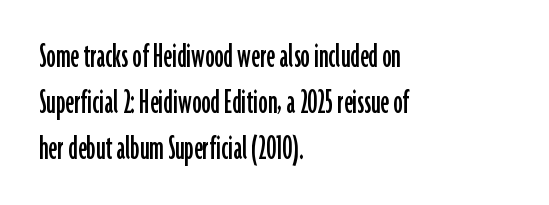
Q: Is the text italic (slanted)? A: No, it is upright.
Q: Is the typeface a serif or a sans-serif typeface? A: Sans-serif.
Q: Is the text underlined? A: No.
Q: How is the paragraph aligned? A: Left-aligned.
Q: Is the spacing between letters normal or unusually wide? A: Normal.
Q: Width (condensed, normal, or wide)? A: Condensed.
Q: Stroke contrast? A: Low.
Q: x-height? A: Medium.
Q: Monospaced? A: No.
